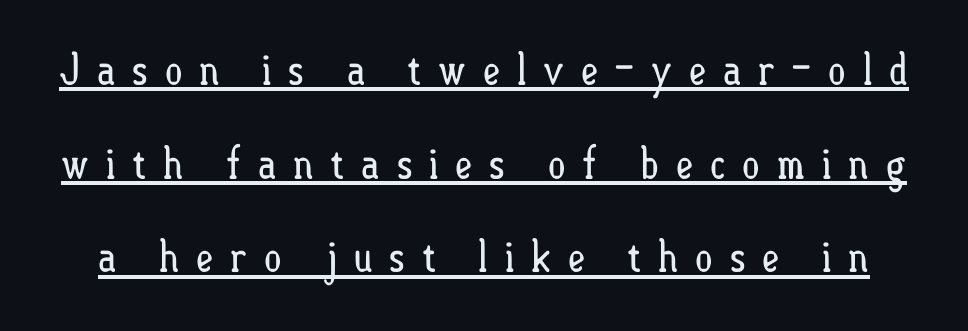
Somebody hit Ctrl+U on this one — the words are underlined. The face used here is proportionally spaced, like ordinary book or web type. Notice the wide empty band between every row — that's loose leading. On a weight scale, this lands at 450 or below. It's the straight-up-and-down kind of type.
